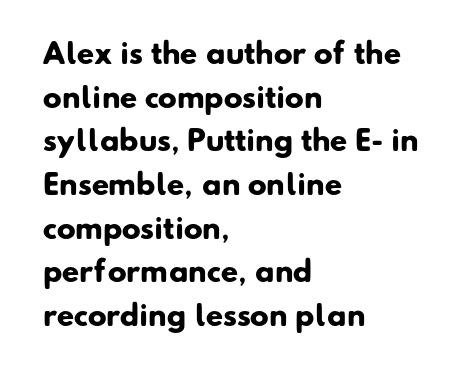
Q: Is the text bold? A: Yes.
Q: Is the typeface a serif or a sans-serif typeface? A: Sans-serif.
Q: Is the text underlined? A: No.
Q: How is the paragraph aligned? A: Left-aligned.
Q: Is the spacing between letters normal or unusually wide? A: Normal.
Q: Is the spacing between lines tight, normal or loose? A: Normal.
Q: Width (condensed, normal, or wide)? A: Normal.
Q: Stroke contrast? A: Low.
Q: x-height? A: Small.
Q: Monospaced? A: No.
